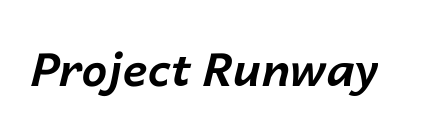
{"italic": "yes", "lean": "right", "slant_degrees": 14, "bold": "yes", "weight": "bold", "width": "normal", "stroke_contrast": "low", "x_height": "medium", "monospaced": "no", "underline": "no", "letter_spacing": "normal", "letter_spacing_em": 0.0, "glyph_px": 46}
